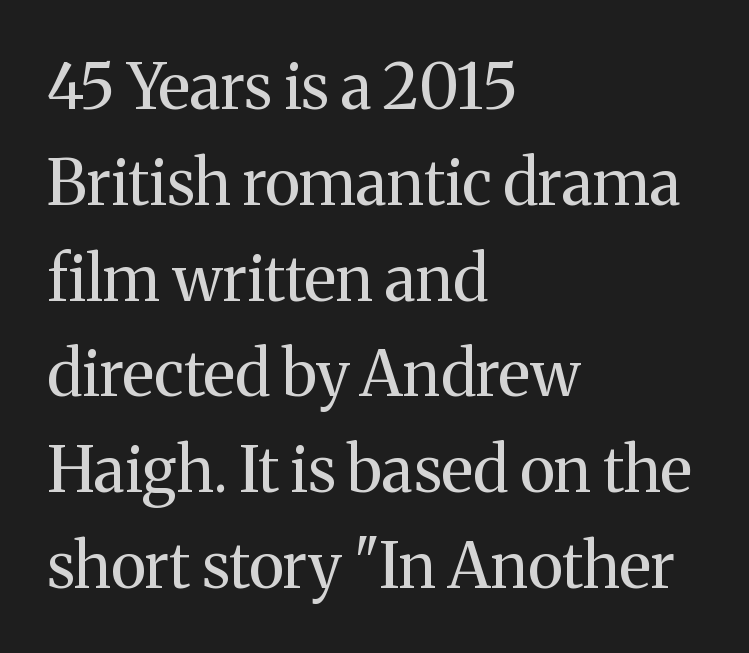
Q: Is the text bold? A: No.
Q: Is the text italic (slanted)? A: No, it is upright.
Q: Is the typeface a serif or a sans-serif typeface? A: Serif.
Q: Is the text underlined? A: No.
Q: How is the paragraph aligned? A: Left-aligned.
Q: Is the spacing between letters normal or unusually wide? A: Normal.
Q: Is the spacing between lines tight, normal or loose? A: Normal.
Q: Width (condensed, normal, or wide)? A: Normal.
Q: Stroke contrast? A: Medium.
Q: x-height? A: Medium.
Q: Monospaced? A: No.
